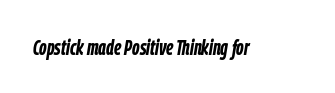
Is the type slanted? Yes — the strokes lean at a clear angle. The string is rendered with underlining switched off. Strokes here are thick enough to call this a true bold. This rendering leaves character spacing at its baseline value.
